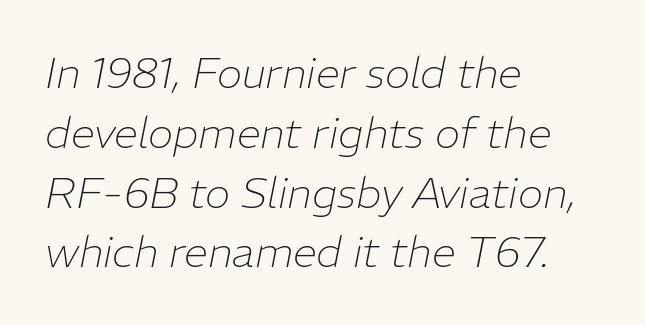
Q: Is the text bold? A: No.
Q: Is the text italic (slanted)? A: Yes, it leans right by about 11 degrees.
Q: Is the text underlined? A: No.
Q: How is the paragraph aligned? A: Left-aligned.
Q: Is the spacing between letters normal or unusually wide? A: Normal.
Q: Is the spacing between lines tight, normal or loose? A: Normal.
Q: Width (condensed, normal, or wide)? A: Normal.
Q: Stroke contrast? A: Low.
Q: x-height? A: Medium.
Q: Monospaced? A: No.
